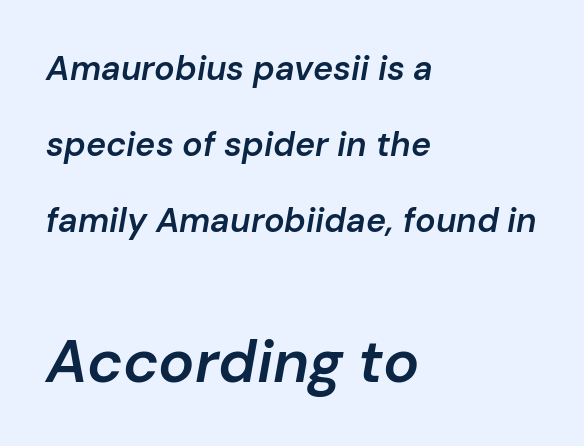
Q: Is the text bold? A: Semi-bold.
Q: Is the text italic (slanted)? A: Yes, it leans right by about 10 degrees.
Q: Is the text underlined? A: No.
Q: How is the paragraph aligned? A: Left-aligned.
Q: Is the spacing between letters normal or unusually wide? A: Normal.
Q: Is the spacing between lines tight, normal or loose? A: Loose.
Q: Which block of text is set in a larger size, the first (top) or the second (bottom)? A: The second (bottom) one.
Q: Width (condensed, normal, or wide)? A: Normal.
Q: Stroke contrast? A: Low.
Q: x-height? A: Medium.
Q: Monospaced? A: No.
